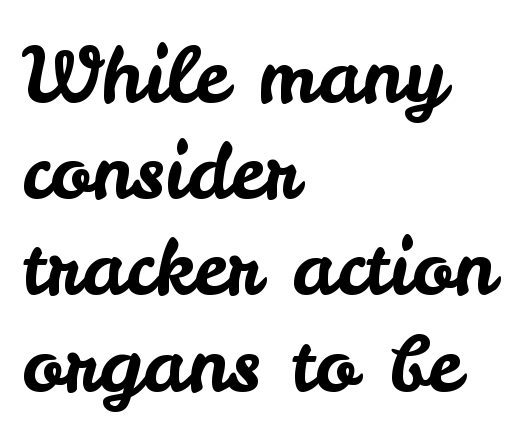
Q: Is the text italic (slanted)? A: Yes.
Q: Is the typeface a serif or a sans-serif typeface? A: Sans-serif.
Q: Is the text underlined? A: No.
Q: How is the paragraph aligned? A: Left-aligned.
Q: Is the spacing between letters normal or unusually wide? A: Normal.
Q: Is the spacing between lines tight, normal or loose? A: Normal.
Q: Width (condensed, normal, or wide)? A: Normal.
Q: Stroke contrast? A: Low.
Q: x-height? A: Small.
Q: Monospaced? A: No.
